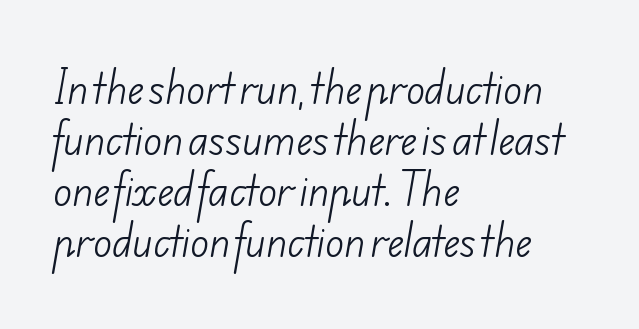
{"serif": "no", "bold": "no", "weight": "light", "width": "normal", "stroke_contrast": "low", "x_height": "small", "monospaced": "no", "underline": "no", "align": "left", "line_spacing": "normal", "line_spacing_ratio": 1.31, "letter_spacing": "normal", "letter_spacing_em": 0.0, "glyph_px": 39}
